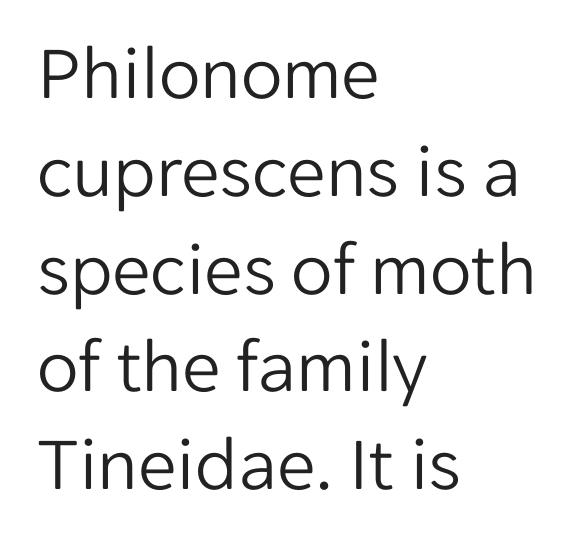
Q: Is the text bold? A: No.
Q: Is the text italic (slanted)? A: No, it is upright.
Q: Is the typeface a serif or a sans-serif typeface? A: Sans-serif.
Q: Is the text underlined? A: No.
Q: How is the paragraph aligned? A: Left-aligned.
Q: Is the spacing between letters normal or unusually wide? A: Normal.
Q: Is the spacing between lines tight, normal or loose? A: Normal.
Q: Width (condensed, normal, or wide)? A: Normal.
Q: Stroke contrast? A: Low.
Q: x-height? A: Medium.
Q: Monospaced? A: No.
